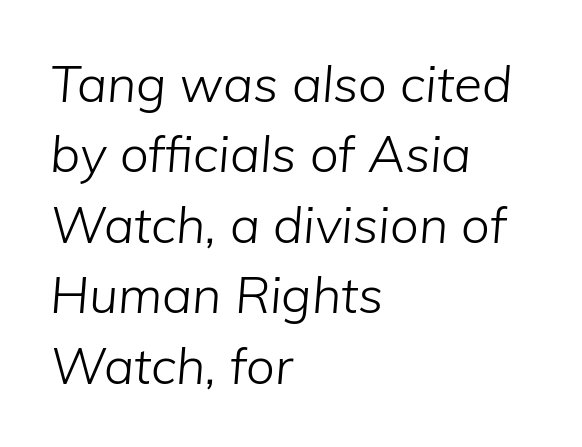
Each row of text sits above clean, open space. Spacing between characters is what you'd get straight out of the box. This sample uses an oblique cut, with every glyph tilted off the vertical. The face looks like a standard text weight, possibly lighter.
